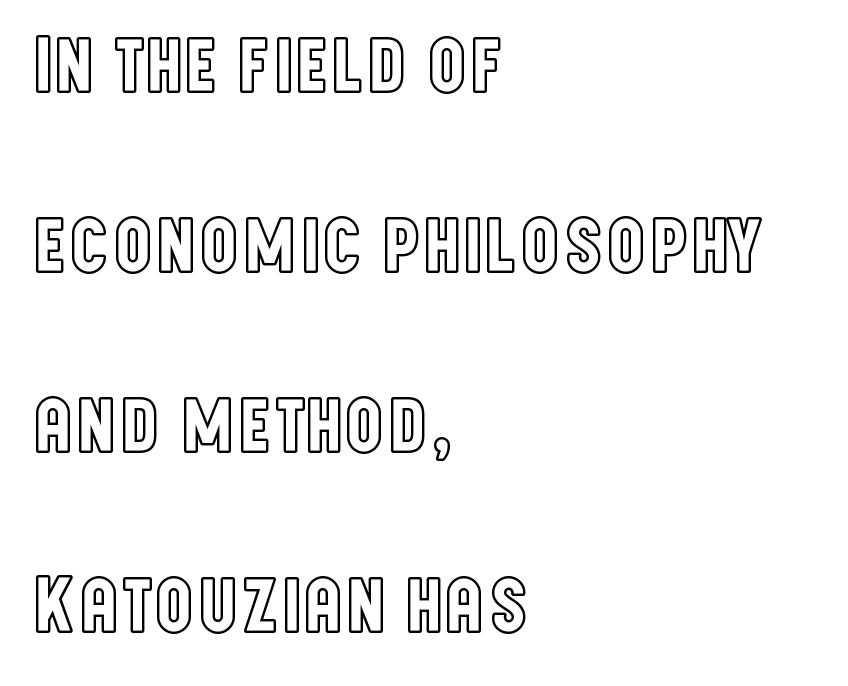
Q: Is the text italic (slanted)? A: No, it is upright.
Q: Is the text underlined? A: No.
Q: How is the paragraph aligned? A: Left-aligned.
Q: Is the spacing between letters normal or unusually wide? A: Normal.
Q: Is the spacing between lines tight, normal or loose? A: Loose.
Q: Width (condensed, normal, or wide)? A: Condensed.
Q: x-height? A: Large.
Q: Monospaced? A: No.
